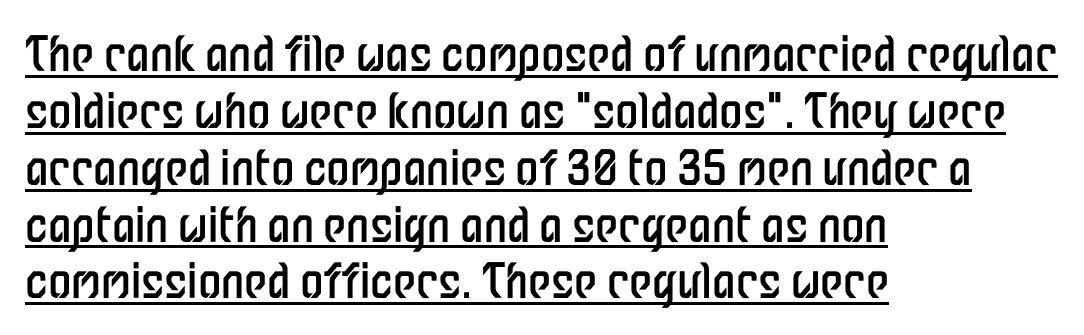
{"serif": "no", "italic": "no", "bold": "no", "weight": "regular", "width": "condensed", "stroke_contrast": "low", "x_height": "medium", "monospaced": "no", "underline": "yes", "align": "left", "line_spacing_ratio": 1.21, "letter_spacing": "normal", "letter_spacing_em": 0.0, "glyph_px": 47}
